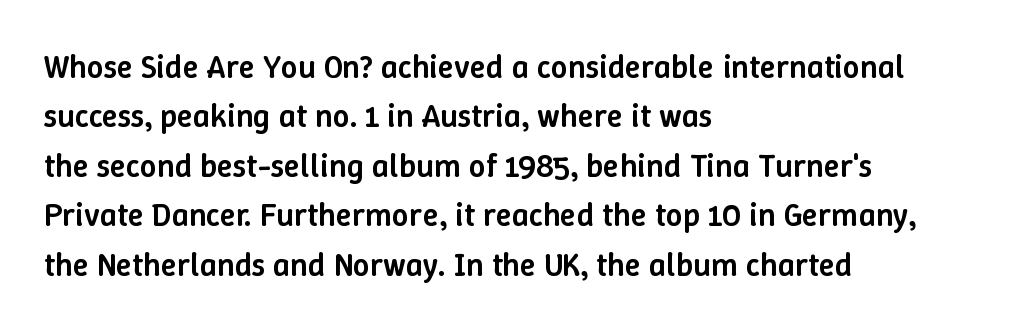
Slightly chunky letters — semibold, I'd say, not full bold. Short and long lines alike share a common starting point at left. The letters stand upright; this is a roman face. These lines are rendered in a variable-pitch font. Glyph-to-glyph distance matches everyday printed text.
